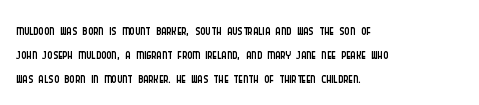
{"italic": "no", "bold": "no", "underline": "no", "align": "left", "line_spacing_ratio": 1.21, "letter_spacing": "normal", "letter_spacing_em": 0.0, "glyph_px": 20}
